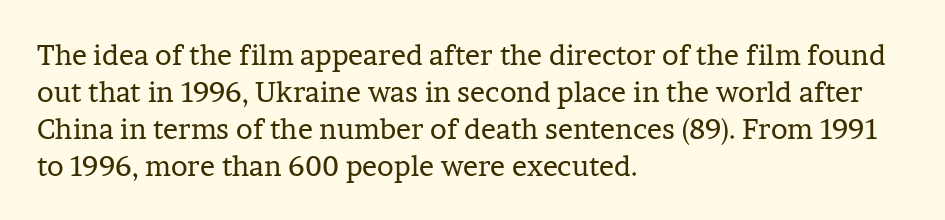
The image shows 28 px regular-weight serif type, upright; set left-aligned, normal line spacing (1.32x), normal letter spacing, not underlined; low stroke contrast and a medium x-height.
